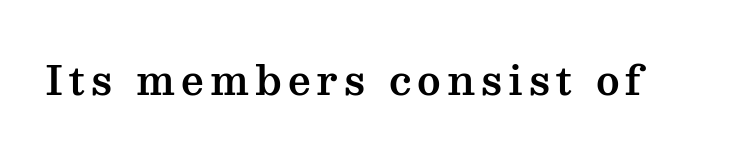
The image shows 40 px wide serif type, upright; set not underlined; medium stroke contrast and a medium x-height.
